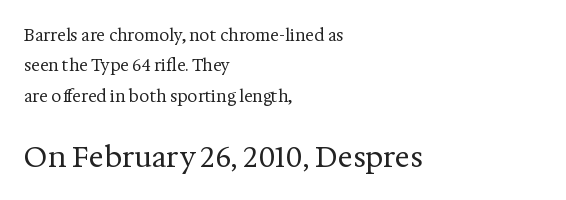
Q: Is the text bold? A: No.
Q: Is the text italic (slanted)? A: No, it is upright.
Q: Is the typeface a serif or a sans-serif typeface? A: Serif.
Q: Is the text underlined? A: No.
Q: How is the paragraph aligned? A: Left-aligned.
Q: Is the spacing between letters normal or unusually wide? A: Normal.
Q: Is the spacing between lines tight, normal or loose? A: Loose.
Q: Which block of text is set in a larger size, the first (top) or the second (bottom)? A: The second (bottom) one.
Q: Width (condensed, normal, or wide)? A: Normal.
Q: Stroke contrast? A: Medium.
Q: x-height? A: Medium.
Q: Monospaced? A: No.
